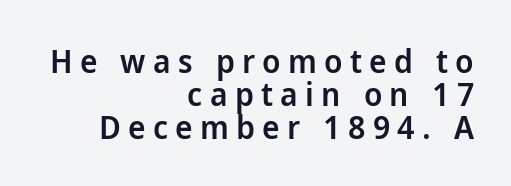
{"serif": "no", "italic": "no", "bold": "semi", "weight": "semibold", "width": "normal", "stroke_contrast": "low", "x_height": "medium", "monospaced": "no", "underline": "no", "align": "right", "line_spacing": "tight", "line_spacing_ratio": 1.0, "letter_spacing": "wide", "letter_spacing_em": 0.22, "glyph_px": 33}
